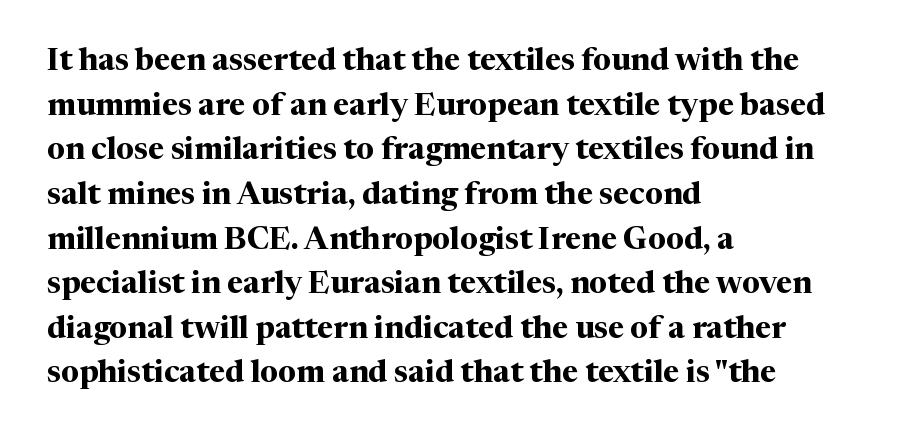
The image shows 31 px bold serif type, upright; set left-aligned, normal line spacing (1.44x), normal letter spacing, not underlined; medium stroke contrast and a medium x-height.
